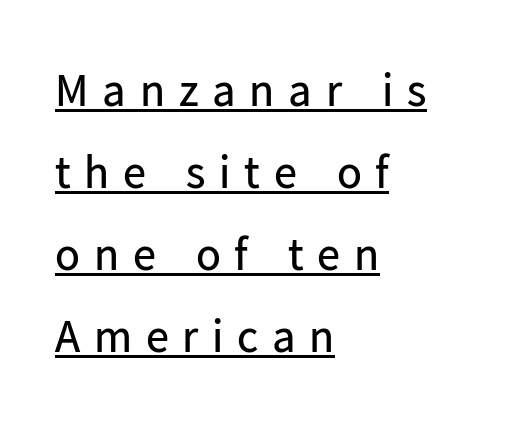
Q: Is the text bold? A: No.
Q: Is the text italic (slanted)? A: No, it is upright.
Q: Is the typeface a serif or a sans-serif typeface? A: Sans-serif.
Q: Is the text underlined? A: Yes.
Q: How is the paragraph aligned? A: Left-aligned.
Q: Is the spacing between letters normal or unusually wide? A: Unusually wide.
Q: Width (condensed, normal, or wide)? A: Normal.
Q: Stroke contrast? A: Low.
Q: x-height? A: Medium.
Q: Monospaced? A: No.
